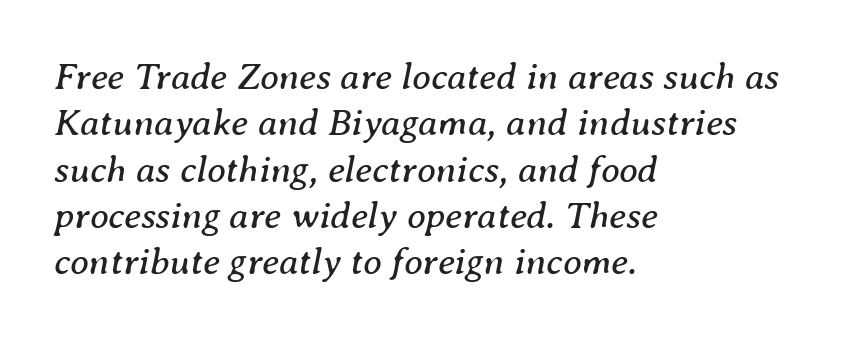
{"serif": "yes", "italic": "yes", "lean": "right", "slant_degrees": 8, "bold": "no", "weight": "regular", "width": "normal", "stroke_contrast": "medium", "x_height": "medium", "monospaced": "no", "underline": "no", "align": "left", "line_spacing_ratio": 1.22, "letter_spacing": "normal", "letter_spacing_em": 0.0, "glyph_px": 38}
